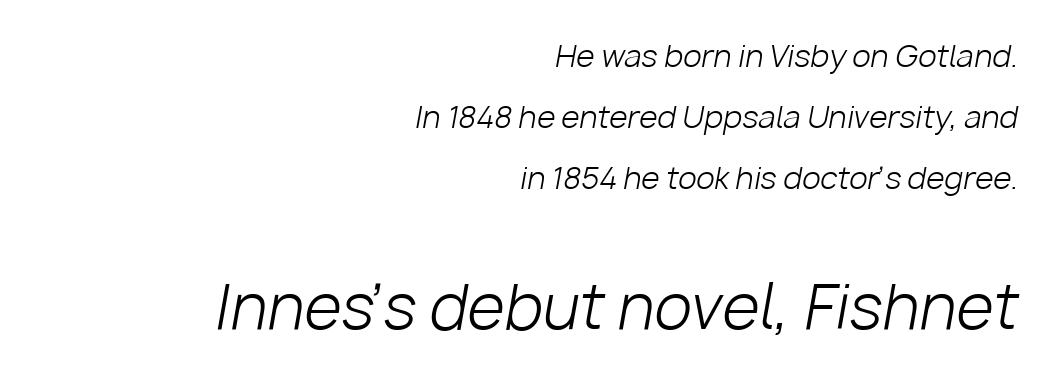
The image shows 61 px light type, italic (leaning right); set right-aligned, loose line spacing (2.03x), normal letter spacing, not underlined; the second (bottom) block is 2.03x larger; low stroke contrast and a medium x-height.
